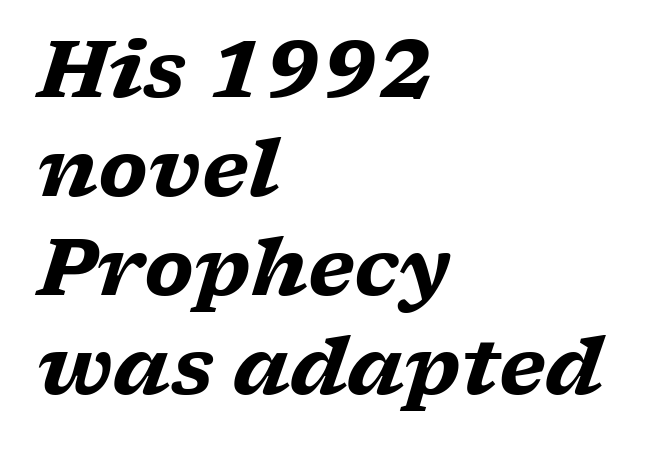
Short and long lines alike share a common starting point at left. Rows of type keep a routine distance in the vertical direction. Summary of weight: heavy, a full bold. Check where the strokes stop: tiny serifs finish them off. These lines keep a tight, regular rhythm from letter to letter. The area under the type is left untouched.
